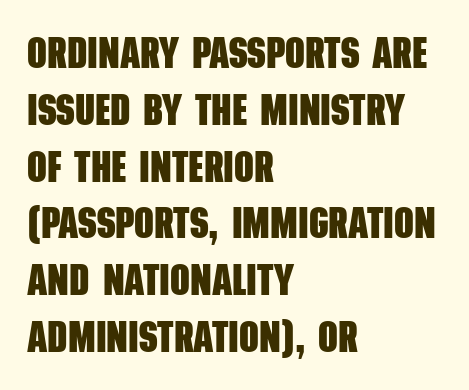
The image shows 43 px heavy, condensed sans-serif type; set left-aligned, normal line spacing (1.32x), normal letter spacing, not underlined; low stroke contrast and a large x-height.
